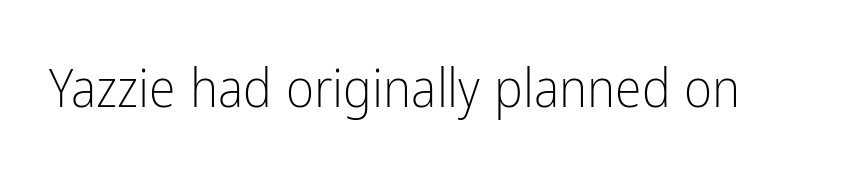
The image shows 54 px light, condensed sans-serif type, upright; set normal letter spacing, not underlined; low stroke contrast and a medium x-height.
